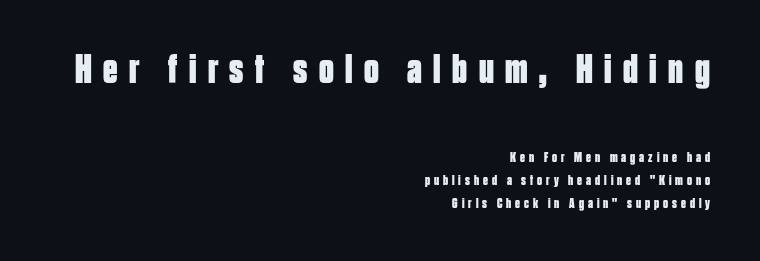
Block one is the big one; block two sits smaller underneath. Whoever set this chose a conventional vertical rhythm. The characters look thick and weighty, a clear bold. Unmarked baselines from the first word to the last. The passage shown is typed in a proportional face where columns would drift.
